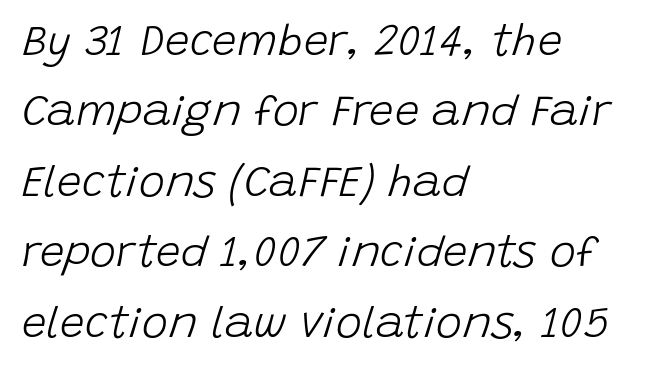
The image shows 44 px light type, italic (leaning right); set left-aligned, normal line spacing (1.6x), normal letter spacing, not underlined; low stroke contrast and a large x-height.
